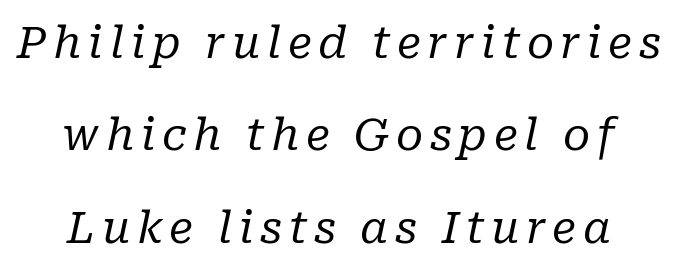
The image shows 44 px regular-weight serif type, italic (leaning right); set loose line spacing (2.1x), not underlined; low stroke contrast and a medium x-height.
